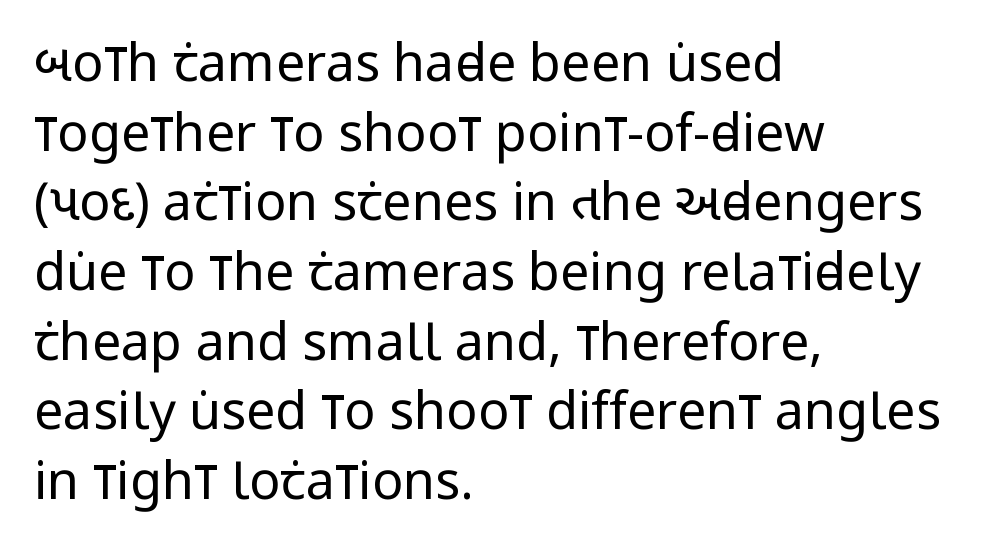
{"serif": "no", "italic": "no", "bold": "no", "weight": "regular", "width": "condensed", "stroke_contrast": "low", "x_height": "large", "monospaced": "no", "underline": "no", "align": "left", "line_spacing": "normal", "line_spacing_ratio": 1.34, "letter_spacing": "normal", "letter_spacing_em": 0.0, "glyph_px": 52}
